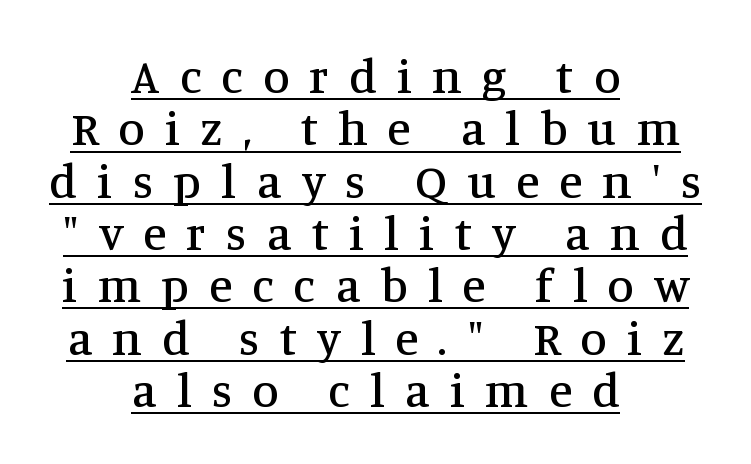
Q: Is the text italic (slanted)? A: No, it is upright.
Q: Is the typeface a serif or a sans-serif typeface? A: Serif.
Q: Is the text underlined? A: Yes.
Q: How is the paragraph aligned? A: Centered.
Q: Is the spacing between letters normal or unusually wide? A: Unusually wide.
Q: Is the spacing between lines tight, normal or loose? A: Tight.
Q: Width (condensed, normal, or wide)? A: Normal.
Q: Stroke contrast? A: Medium.
Q: x-height? A: Large.
Q: Monospaced? A: No.
